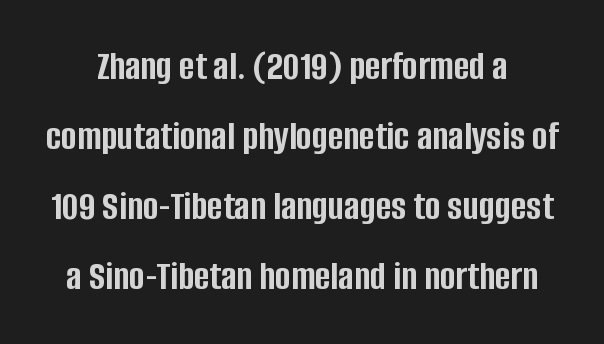
The image shows 42 px semibold, condensed sans-serif type, upright; set normal line spacing (1.67x), normal letter spacing, not underlined; low stroke contrast and a large x-height.
